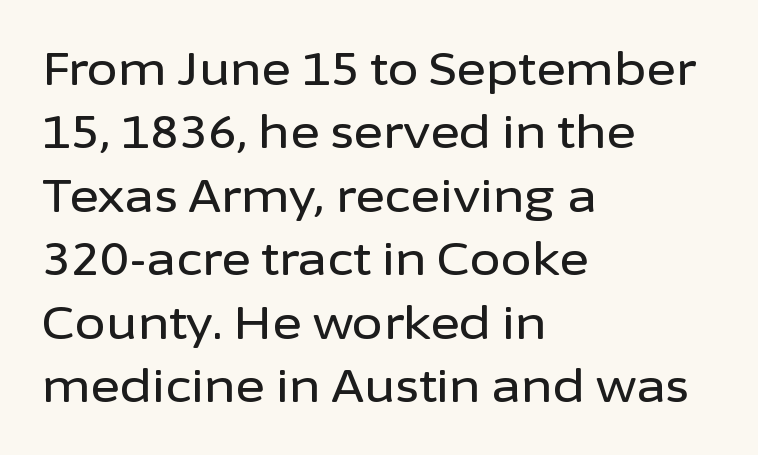
The image shows 45 px sans-serif type, upright; set left-aligned, normal line spacing (1.41x), normal letter spacing, not underlined; low stroke contrast and a medium x-height.
